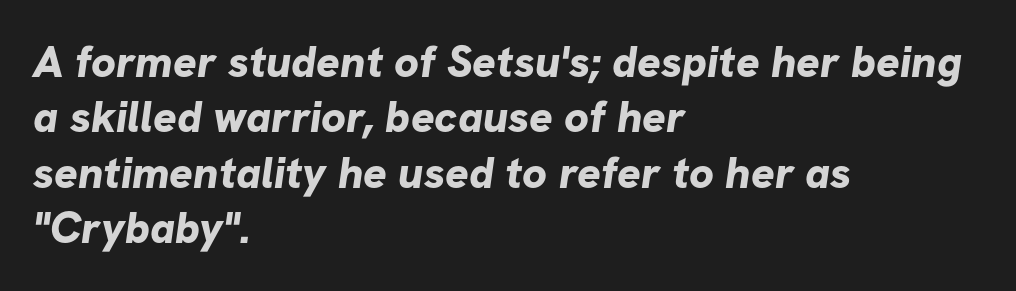
Q: Is the text bold? A: Yes.
Q: Is the typeface a serif or a sans-serif typeface? A: Sans-serif.
Q: Is the text underlined? A: No.
Q: How is the paragraph aligned? A: Left-aligned.
Q: Is the spacing between letters normal or unusually wide? A: Normal.
Q: Is the spacing between lines tight, normal or loose? A: Normal.
Q: Width (condensed, normal, or wide)? A: Normal.
Q: Stroke contrast? A: Low.
Q: x-height? A: Medium.
Q: Monospaced? A: No.
